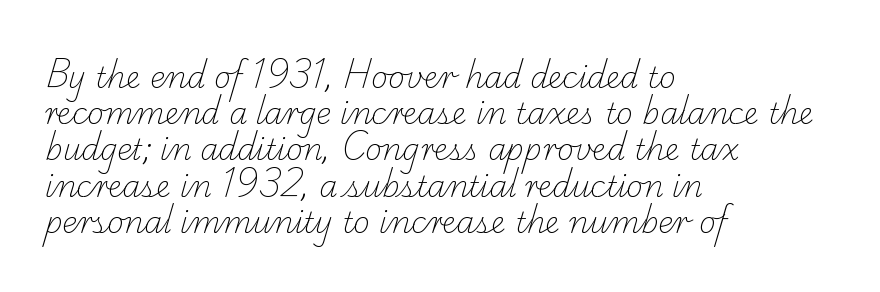
The image shows 29 px light serif type; set left-aligned, normal line spacing (1.25x), normal letter spacing, not underlined; low stroke contrast and a small x-height.
